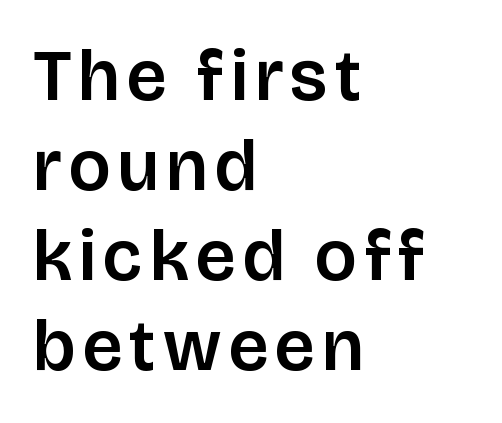
Q: Is the text italic (slanted)? A: No, it is upright.
Q: Is the typeface a serif or a sans-serif typeface? A: Sans-serif.
Q: Is the text underlined? A: No.
Q: How is the paragraph aligned? A: Left-aligned.
Q: Is the spacing between lines tight, normal or loose? A: Normal.
Q: Width (condensed, normal, or wide)? A: Normal.
Q: Stroke contrast? A: Low.
Q: x-height? A: Large.
Q: Monospaced? A: No.
